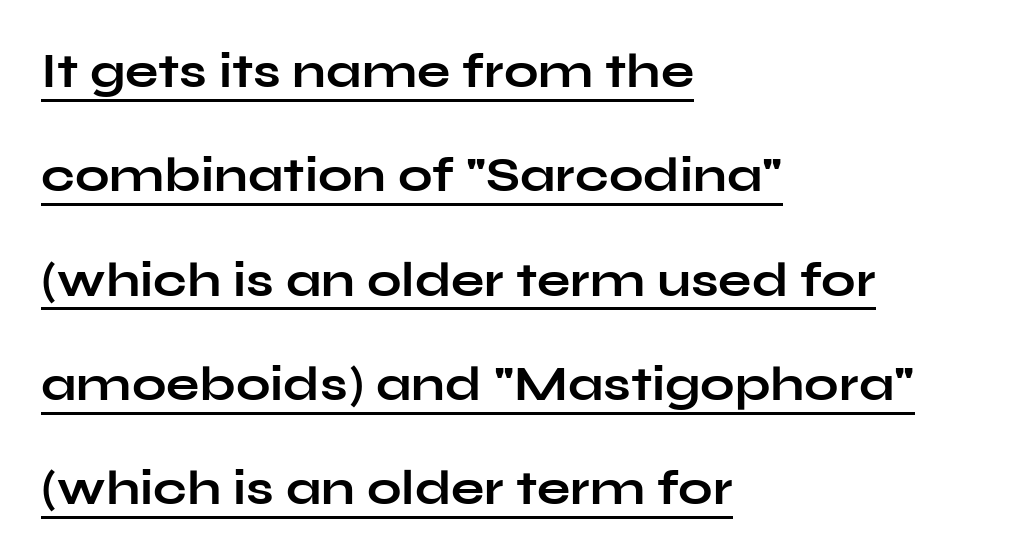
{"serif": "no", "italic": "no", "bold": "yes", "weight": "bold", "width": "wide", "stroke_contrast": "low", "x_height": "medium", "monospaced": "no", "underline": "yes", "align": "left", "line_spacing": "loose", "line_spacing_ratio": 2.13, "letter_spacing": "normal", "letter_spacing_em": 0.0, "glyph_px": 49}
